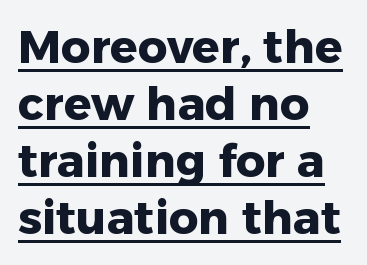
{"serif": "no", "italic": "no", "bold": "yes", "weight": "heavy", "width": "normal", "stroke_contrast": "low", "x_height": "medium", "monospaced": "no", "underline": "yes", "align": "left", "line_spacing_ratio": 1.24, "letter_spacing": "normal", "letter_spacing_em": 0.0, "glyph_px": 46}
